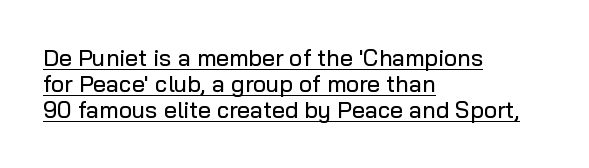
Q: Is the text italic (slanted)? A: No, it is upright.
Q: Is the text underlined? A: Yes.
Q: How is the paragraph aligned? A: Left-aligned.
Q: Is the spacing between letters normal or unusually wide? A: Normal.
Q: Is the spacing between lines tight, normal or loose? A: Tight.
